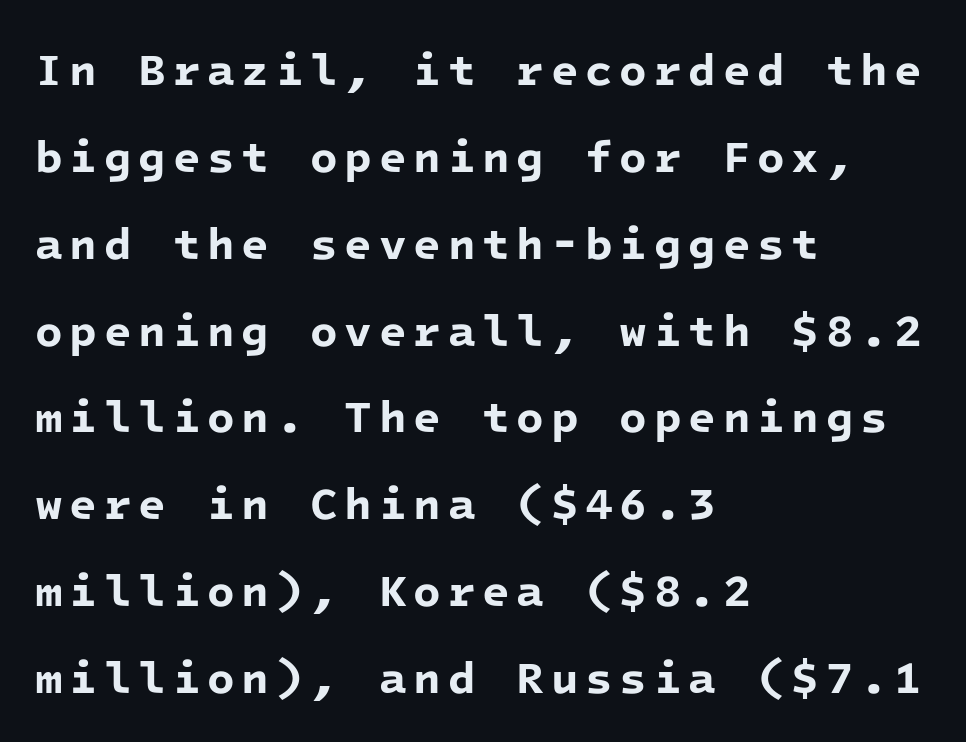
Compared with typical paragraphs, the rows here are farther apart. The face used here is monospaced, like something from a code editor. Nope, no serifs anywhere on these letters. In CSS terms this would be text-align: left. I'd describe the lettering as bold — thick and assertive.
